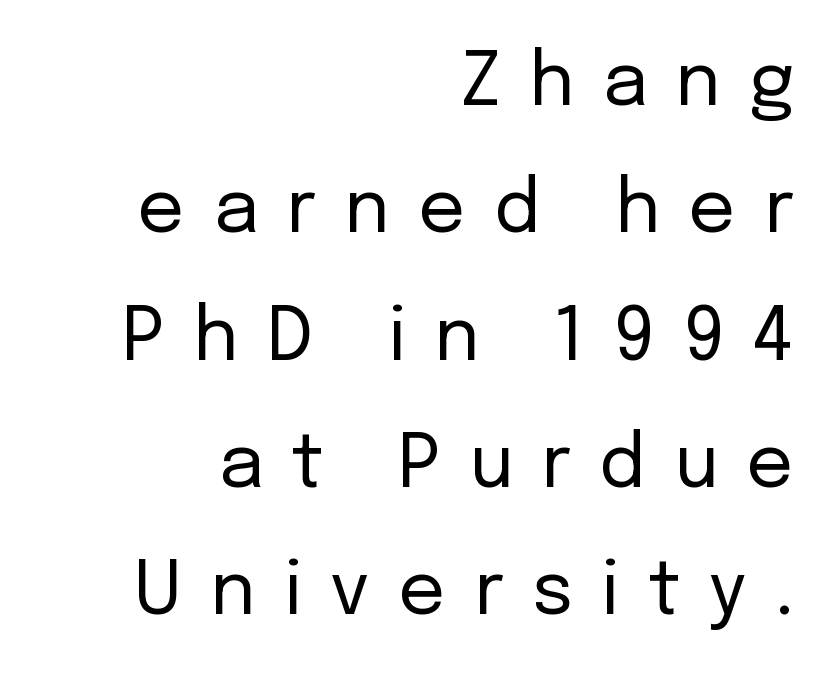
Q: Is the text bold? A: No.
Q: Is the text italic (slanted)? A: No, it is upright.
Q: Is the typeface a serif or a sans-serif typeface? A: Sans-serif.
Q: Is the text underlined? A: No.
Q: How is the paragraph aligned? A: Right-aligned.
Q: Is the spacing between letters normal or unusually wide? A: Unusually wide.
Q: Width (condensed, normal, or wide)? A: Normal.
Q: Stroke contrast? A: Low.
Q: x-height? A: Medium.
Q: Monospaced? A: No.
